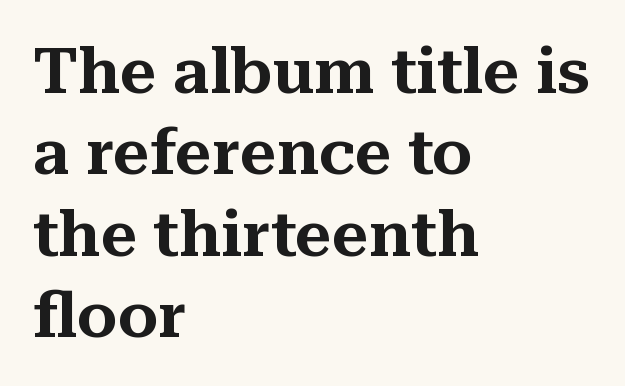
{"serif": "yes", "italic": "no", "width": "normal", "stroke_contrast": "medium", "x_height": "medium", "monospaced": "no", "underline": "no", "align": "left", "line_spacing": "normal", "line_spacing_ratio": 1.27, "letter_spacing": "normal", "letter_spacing_em": 0.0, "glyph_px": 64}
